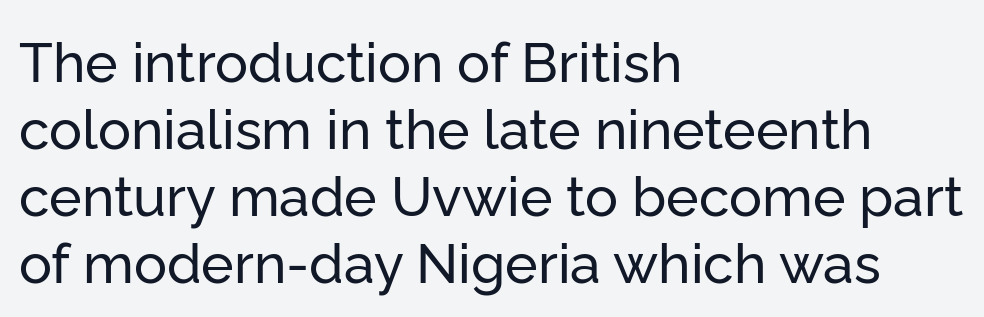
Notice how the stems are strictly vertical — no italics here. Only glyphs here, with clear space below each row. Look at the tracking — it's just the regular setting, nothing added. Spacing verdict: proportional, widths tailored to each character. The letters carry no serifs — their stems end cleanly without finishing strokes. The typesetter chose a ragged-right arrangement here.
